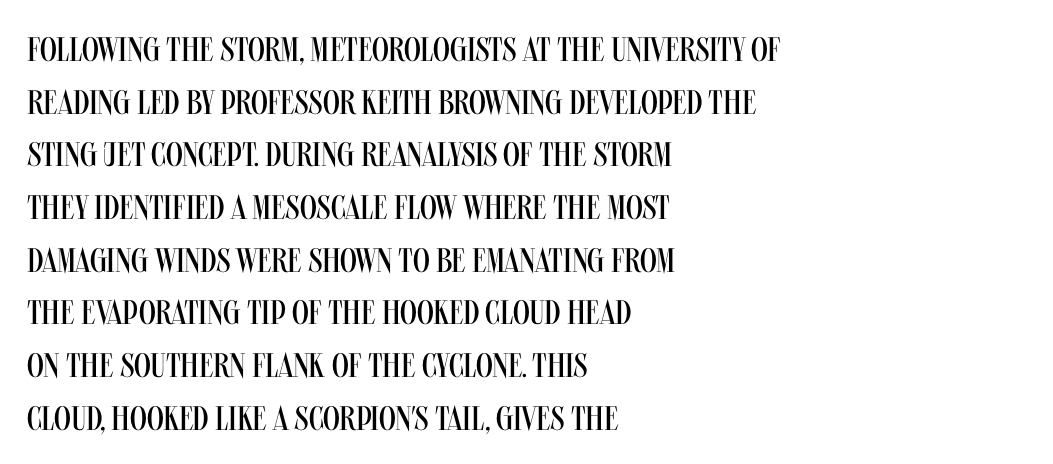
Q: Is the text bold? A: No.
Q: Is the text italic (slanted)? A: No, it is upright.
Q: Is the typeface a serif or a sans-serif typeface? A: Sans-serif.
Q: Is the text underlined? A: No.
Q: How is the paragraph aligned? A: Left-aligned.
Q: Is the spacing between letters normal or unusually wide? A: Normal.
Q: Is the spacing between lines tight, normal or loose? A: Normal.
Q: Width (condensed, normal, or wide)? A: Condensed.
Q: Stroke contrast? A: Medium.
Q: x-height? A: Large.
Q: Monospaced? A: No.
